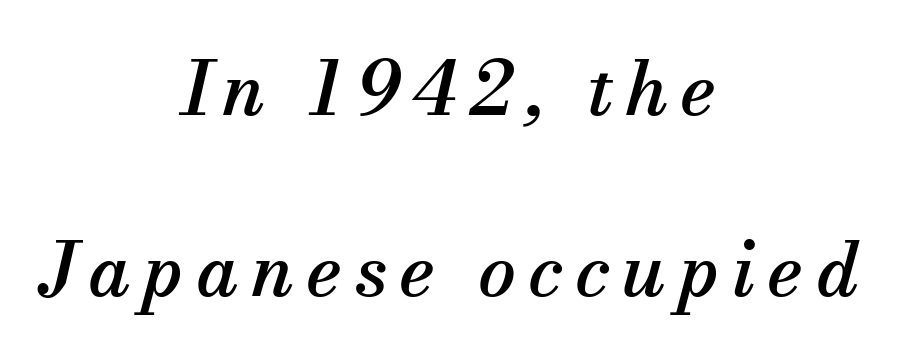
Yep, that's italic — everything's leaning. Leading is clearly above the norm, producing a sparse column. Do the characters align in a grid? No, the font is proportional. Look at the bottom of the vertical strokes: they flare into serifs here. One-word summary of the alignment: center. Plain, unruled lines of type.
